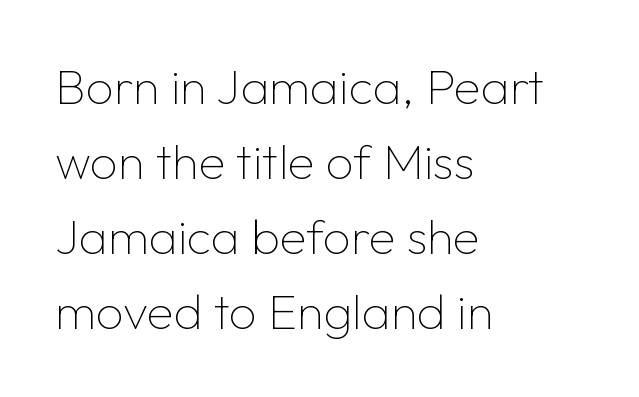
{"serif": "no", "italic": "no", "bold": "no", "weight": "thin", "width": "normal", "stroke_contrast": "low", "x_height": "medium", "monospaced": "no", "underline": "no", "align": "left", "line_spacing": "normal", "line_spacing_ratio": 1.53, "letter_spacing": "normal", "letter_spacing_em": 0.0, "glyph_px": 49}
